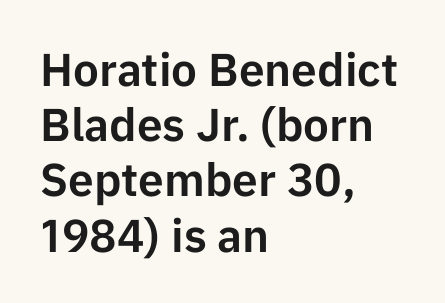
The image shows 46 px sans-serif type, upright; set left-aligned, line spacing 1.2x, normal letter spacing, not underlined; low stroke contrast and a medium x-height.
